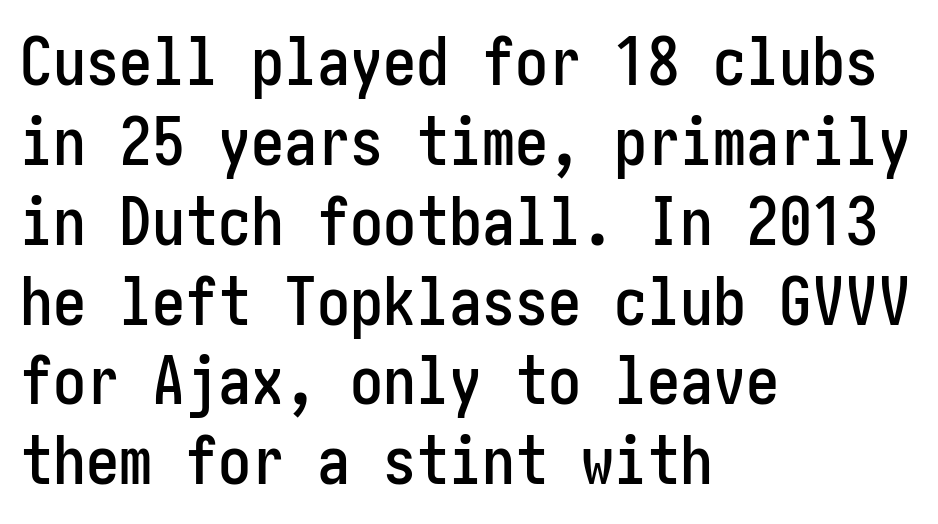
The image shows 66 px condensed sans-serif type, upright; set left-aligned, line spacing 1.21x, normal letter spacing, not underlined; low stroke contrast and a medium x-height.
